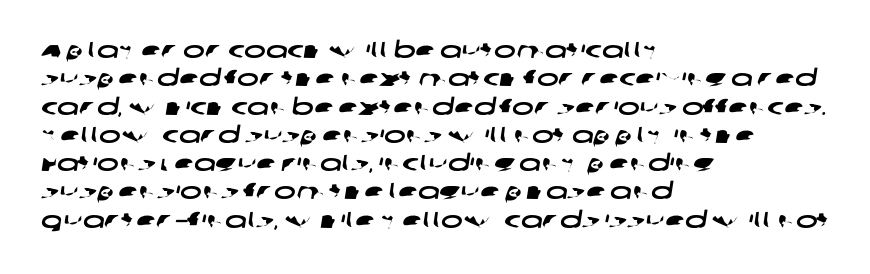
Q: Is the text underlined? A: No.
Q: How is the paragraph aligned? A: Left-aligned.
Q: Is the spacing between letters normal or unusually wide? A: Normal.
